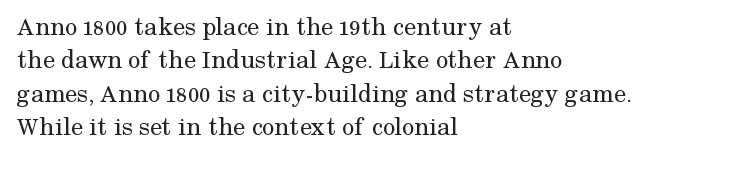
{"italic": "no", "bold": "no", "underline": "no", "align": "left", "line_spacing_ratio": 1.24, "letter_spacing": "normal", "letter_spacing_em": 0.0, "glyph_px": 27}
